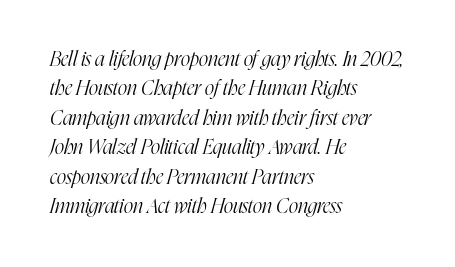
{"italic": "yes", "lean": "right", "slant_degrees": 16, "bold": "no", "underline": "no", "align": "left", "line_spacing": "normal", "line_spacing_ratio": 1.47, "letter_spacing": "normal", "letter_spacing_em": 0.0, "glyph_px": 20}
